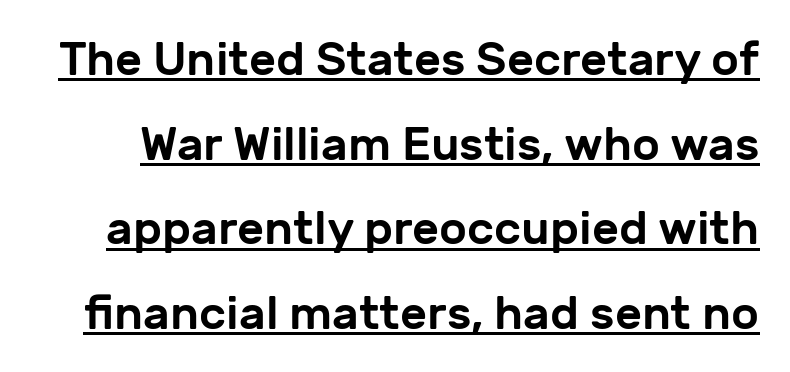
Note the varied advance widths — an 'i' is clearly narrower than an 'm'. The line texture is even and compact thanks to regular tracking. The font's upright variant was chosen for this text. Letterform terminals end flat and unadorned throughout the passage. Looks like someone drew a line under every word here.
